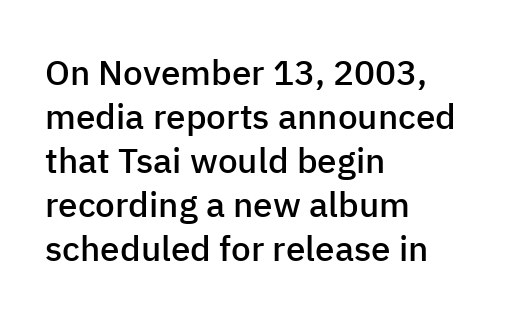
The image shows 35 px semibold sans-serif type, upright; set left-aligned, normal line spacing (1.26x), normal letter spacing, not underlined; low stroke contrast and a medium x-height.
